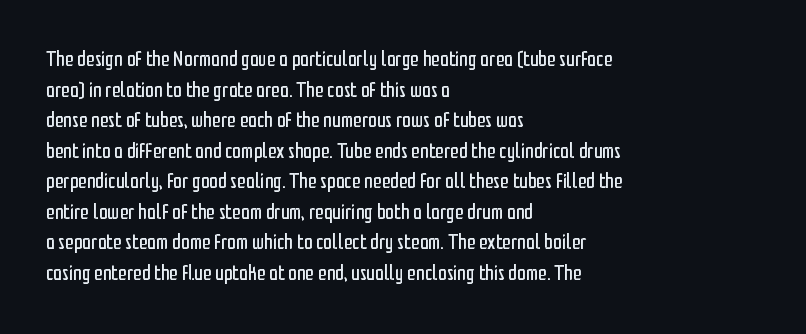
Here the glyphs are tracked normally, forming tight word shapes. This sample keeps an unexceptional amount of space between lines. Every character sits straight up, as roman type does. Each stroke keeps to a modest, everyday thickness or less. This rendering uses left alignment, leaving the right contour irregular. Descenders are the only things crossing below the line.
